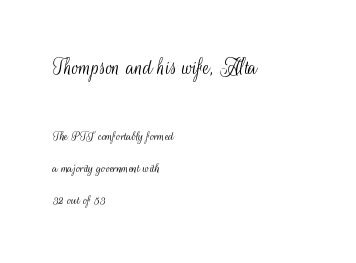
Q: Is the text bold? A: No.
Q: Is the text italic (slanted)? A: Yes.
Q: Is the text underlined? A: No.
Q: How is the paragraph aligned? A: Left-aligned.
Q: Is the spacing between letters normal or unusually wide? A: Normal.
Q: Is the spacing between lines tight, normal or loose? A: Loose.
Q: Which block of text is set in a larger size, the first (top) or the second (bottom)? A: The first (top) one.
